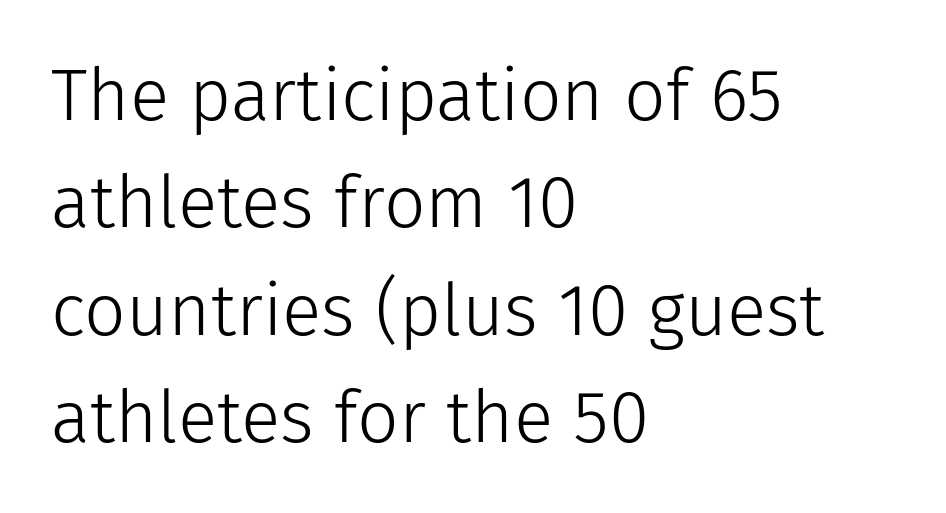
Q: Is the text bold? A: No.
Q: Is the text italic (slanted)? A: No, it is upright.
Q: Is the typeface a serif or a sans-serif typeface? A: Sans-serif.
Q: Is the text underlined? A: No.
Q: How is the paragraph aligned? A: Left-aligned.
Q: Is the spacing between letters normal or unusually wide? A: Normal.
Q: Is the spacing between lines tight, normal or loose? A: Normal.
Q: Width (condensed, normal, or wide)? A: Normal.
Q: Stroke contrast? A: Low.
Q: x-height? A: Medium.
Q: Monospaced? A: No.
